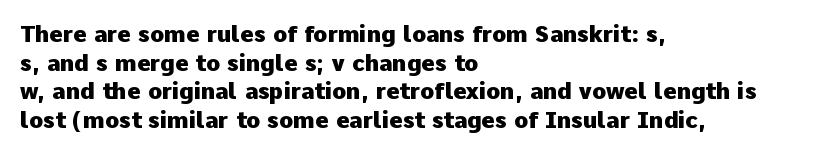
The image shows 23 px bold type, upright; set left-aligned, normal line spacing (1.25x), normal letter spacing, not underlined.
